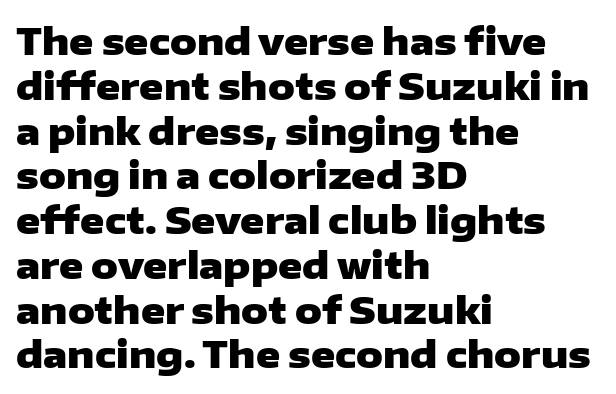
A typesetter would call this proportional, since set widths differ per character. Characters remain perfectly vertical along every line. The compositor pushed each line to the left boundary. Clear beneath every line of the passage. Compared with an ordinary text face, these strokes are far heavier — a full bold.
